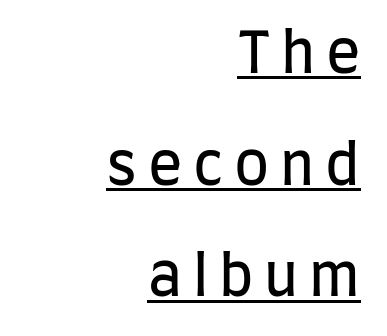
The image shows 57 px regular-weight, condensed sans-serif type, upright; set right-aligned, loose line spacing (1.96x), underlined; low stroke contrast and a large x-height.
